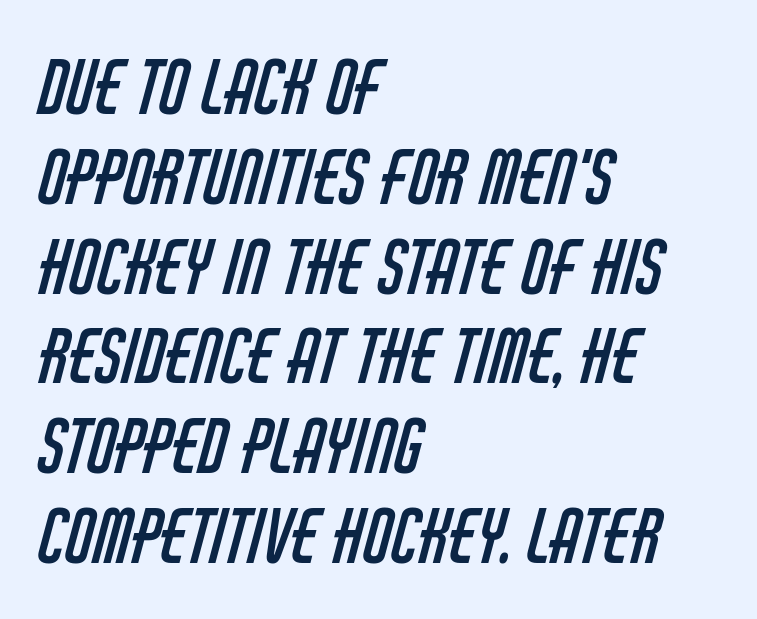
This rendering leaves character spacing at its baseline value. Ink coverage per letter is moderate at most. This rendering employs a face without finishing strokes, i.e., a sans-serif. These lines stack with their left ends in a neat column. Any mark beneath the type? The region is blank.
